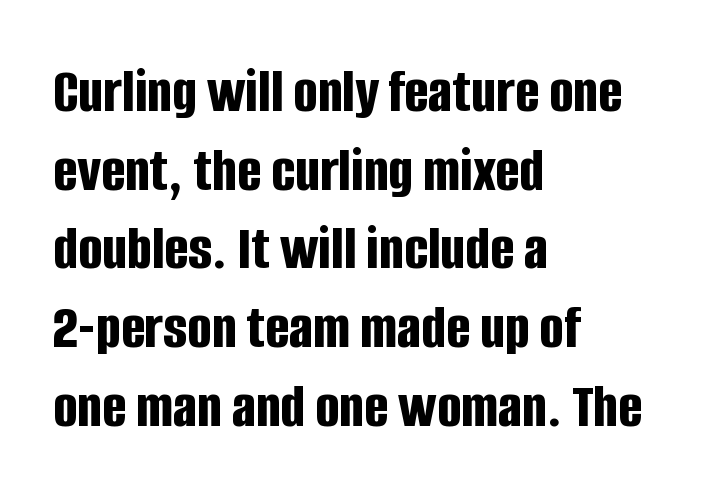
Q: Is the text bold? A: Yes.
Q: Is the text italic (slanted)? A: No, it is upright.
Q: Is the typeface a serif or a sans-serif typeface? A: Sans-serif.
Q: Is the text underlined? A: No.
Q: How is the paragraph aligned? A: Left-aligned.
Q: Is the spacing between letters normal or unusually wide? A: Normal.
Q: Width (condensed, normal, or wide)? A: Condensed.
Q: Stroke contrast? A: Low.
Q: x-height? A: Large.
Q: Monospaced? A: No.
